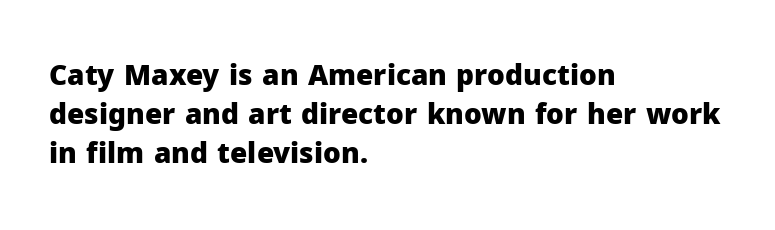
{"serif": "no", "italic": "no", "bold": "yes", "weight": "heavy", "width": "normal", "stroke_contrast": "low", "x_height": "medium", "monospaced": "no", "underline": "no", "align": "left", "line_spacing": "normal", "line_spacing_ratio": 1.39, "letter_spacing": "normal", "letter_spacing_em": 0.0, "glyph_px": 28}
